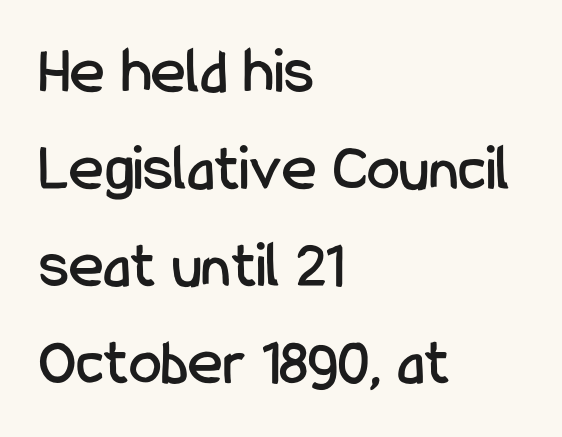
The image shows 66 px condensed sans-serif type, upright; set left-aligned, normal line spacing (1.47x), normal letter spacing, not underlined; low stroke contrast and a medium x-height.
